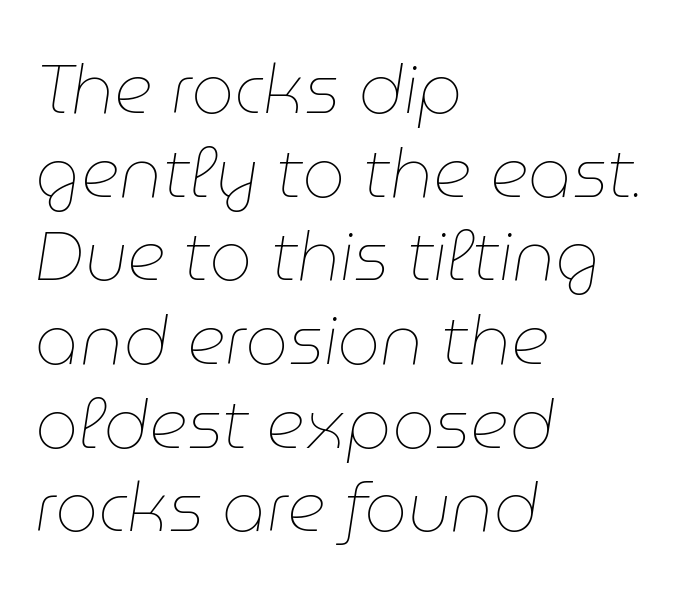
Q: Is the text bold? A: No.
Q: Is the text italic (slanted)? A: Yes, it leans right by about 9 degrees.
Q: Is the text underlined? A: No.
Q: How is the paragraph aligned? A: Left-aligned.
Q: Is the spacing between letters normal or unusually wide? A: Normal.
Q: Width (condensed, normal, or wide)? A: Normal.
Q: Stroke contrast? A: Low.
Q: x-height? A: Medium.
Q: Monospaced? A: No.
